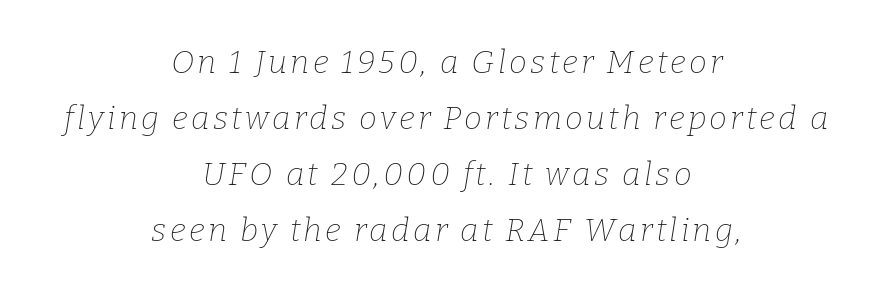
Q: Is the text bold? A: No.
Q: Is the text italic (slanted)? A: Yes, it leans right by about 9 degrees.
Q: Is the typeface a serif or a sans-serif typeface? A: Serif.
Q: Is the text underlined? A: No.
Q: How is the paragraph aligned? A: Centered.
Q: Width (condensed, normal, or wide)? A: Normal.
Q: Stroke contrast? A: Low.
Q: x-height? A: Medium.
Q: Monospaced? A: No.
